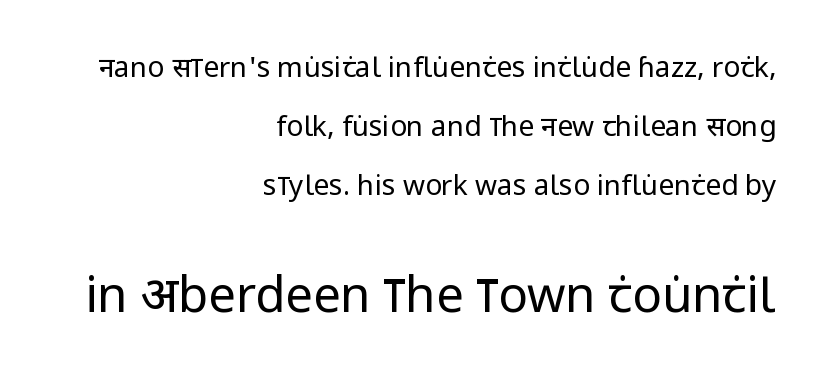
The specimen omits any rule beneath the text block's lines. No feet cap the strokes, marking this as sans-serif type. These lines are set flush right with a ragged left edge. Think standard paragraph weight, or any step lighter than that.
